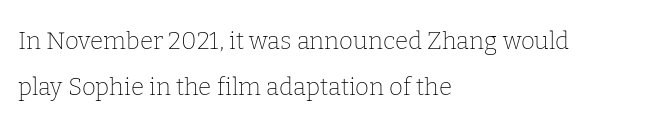
The image shows 24 px text type, upright; set left-aligned, loose line spacing (1.9x), normal letter spacing, not underlined.
